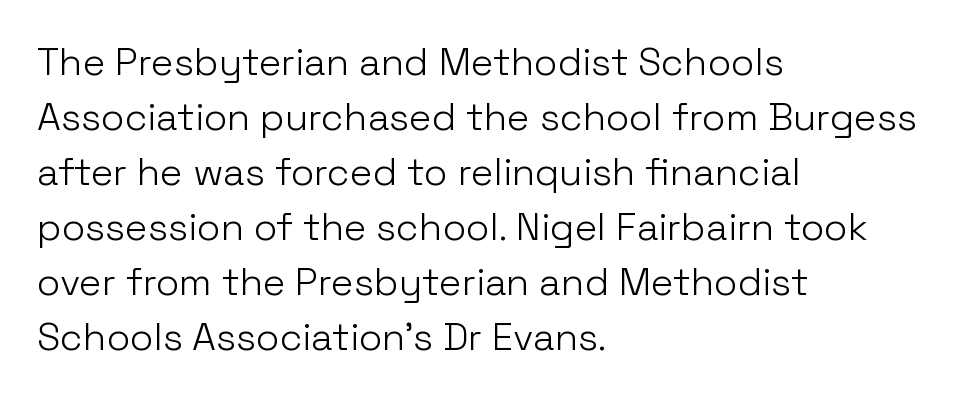
The image shows 38 px light sans-serif type, upright; set left-aligned, normal line spacing (1.45x), normal letter spacing, not underlined; low stroke contrast and a medium x-height.
